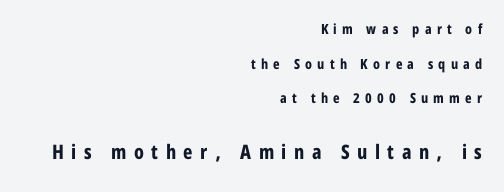
Q: Is the text bold? A: Yes.
Q: Is the text italic (slanted)? A: No, it is upright.
Q: Is the text underlined? A: No.
Q: How is the paragraph aligned? A: Right-aligned.
Q: Is the spacing between letters normal or unusually wide? A: Unusually wide.
Q: Is the spacing between lines tight, normal or loose? A: Loose.
Q: Which block of text is set in a larger size, the first (top) or the second (bottom)? A: The second (bottom) one.
